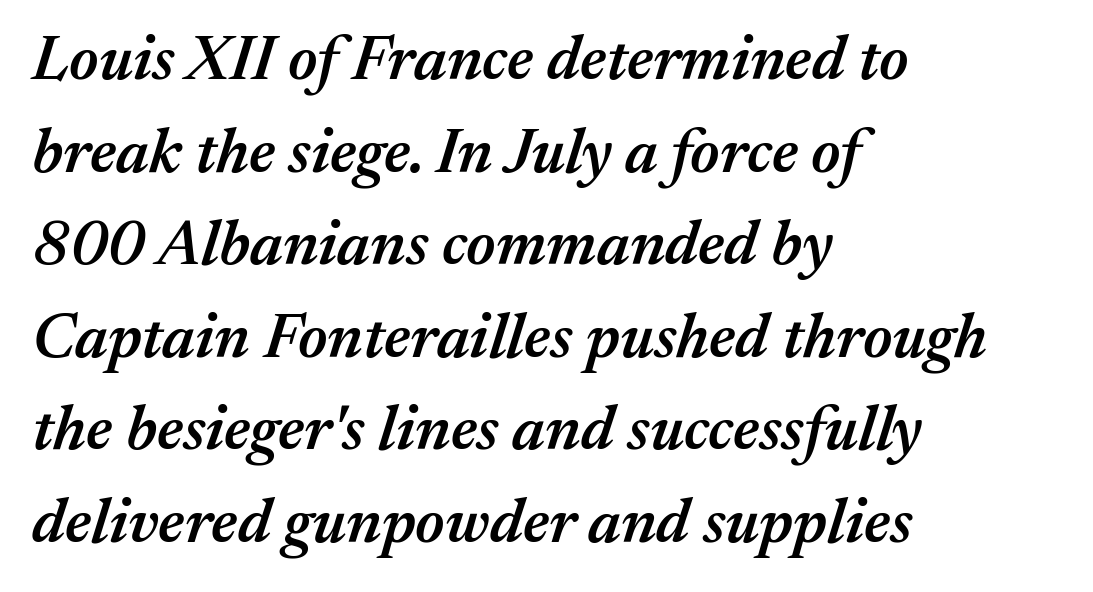
The image shows 63 px semibold type, italic (leaning right); set left-aligned, normal line spacing (1.47x), normal letter spacing, not underlined; medium stroke contrast and a medium x-height.
